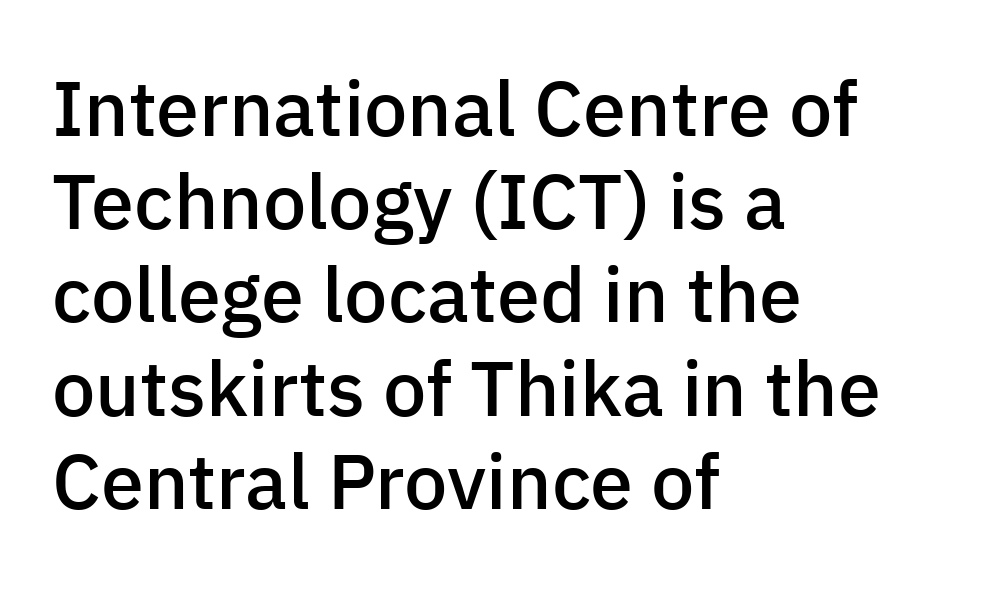
The rendering uses natural spacing where letterforms have individual widths. This is the in-between weight designers call semibold or demi. Nothing unusual about the tracking: characters are spaced as the font intends. This sample is left-justified, so line endings fall wherever the words run out. Nothing sits at the stroke ends, so this counts as sans-serif. The letters stand upright; this is a roman face.
